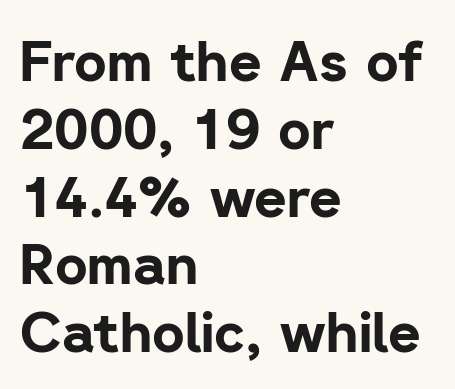
{"serif": "no", "italic": "no", "bold": "yes", "weight": "bold", "width": "normal", "stroke_contrast": "low", "x_height": "medium", "monospaced": "no", "underline": "no", "align": "left", "line_spacing_ratio": 1.21, "letter_spacing": "normal", "letter_spacing_em": 0.0, "glyph_px": 56}
